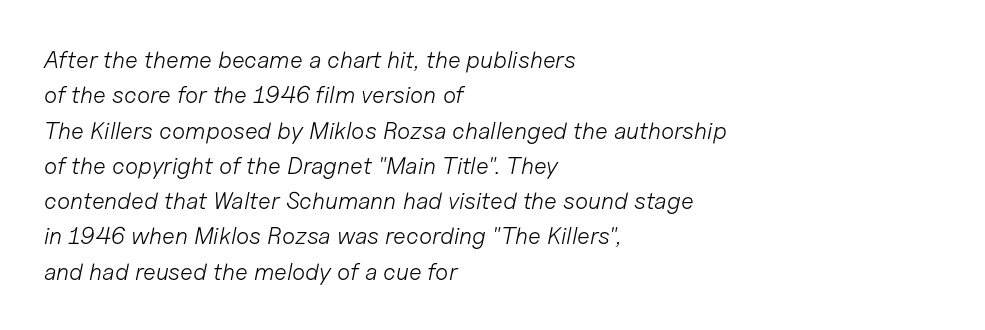
This rendering leaves character spacing at its baseline value. Tall strokes in this sample are angled rather than plumb. Anything drawn beneath the words? Only blank space. Stroke thickness stays within the range of a standard reading face or lighter. Compared with typical paragraphs, the rows here are spaced about the same. The lines are quadded left.
